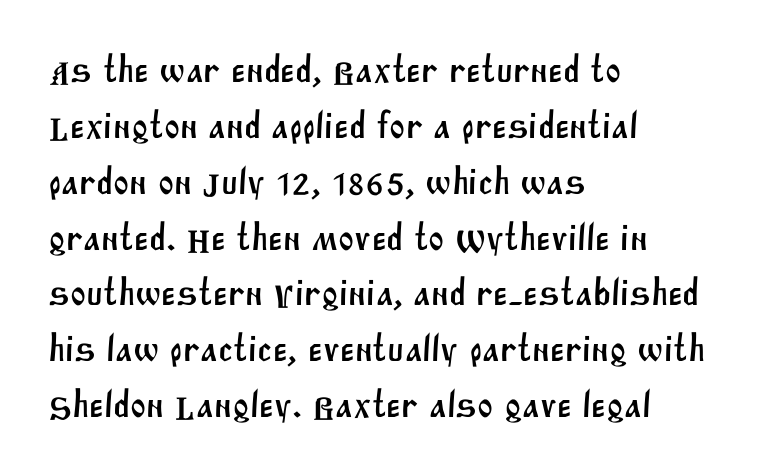
{"serif": "no", "width": "normal", "stroke_contrast": "medium", "x_height": "large", "monospaced": "no", "underline": "no", "align": "left", "line_spacing": "normal", "line_spacing_ratio": 1.47, "letter_spacing": "normal", "letter_spacing_em": 0.0, "glyph_px": 38}
